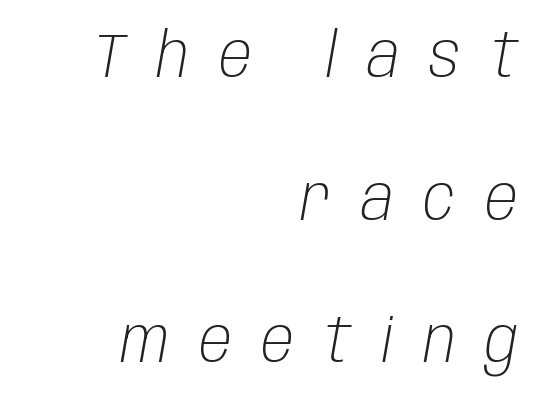
Q: Is the text bold? A: No.
Q: Is the text italic (slanted)? A: Yes, it leans right by about 10 degrees.
Q: Is the text underlined? A: No.
Q: How is the paragraph aligned? A: Right-aligned.
Q: Is the spacing between letters normal or unusually wide? A: Unusually wide.
Q: Is the spacing between lines tight, normal or loose? A: Loose.
Q: Width (condensed, normal, or wide)? A: Condensed.
Q: Stroke contrast? A: Low.
Q: x-height? A: Large.
Q: Monospaced? A: No.
